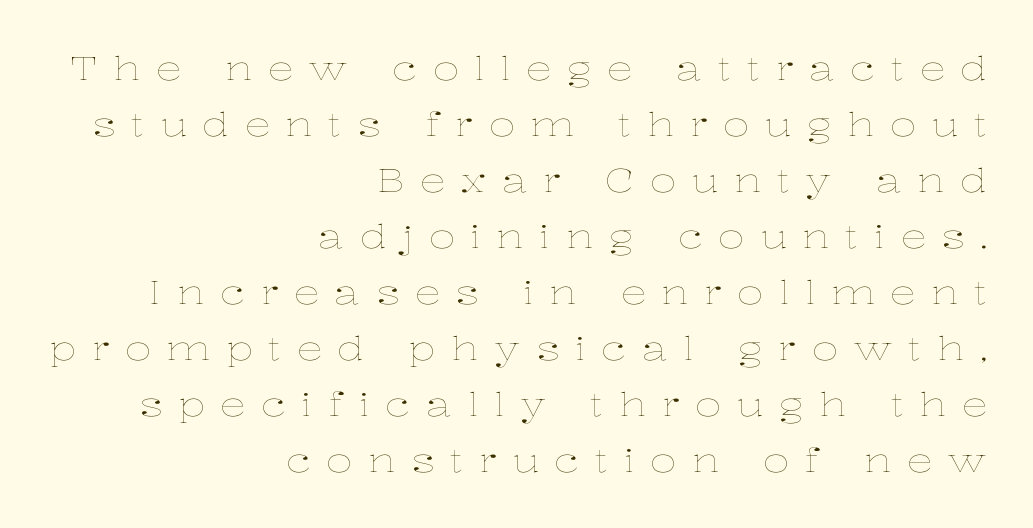
{"italic": "no", "bold": "no", "weight": "thin", "width": "wide", "stroke_contrast": "low", "x_height": "medium", "monospaced": "no", "underline": "no", "align": "right", "line_spacing_ratio": 1.75, "letter_spacing": "wide", "letter_spacing_em": 0.49, "glyph_px": 32}
